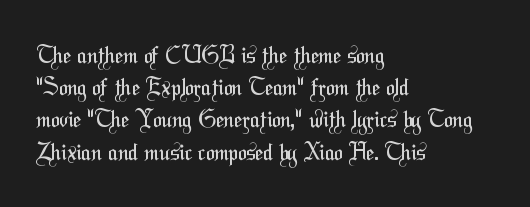
Q: Is the text bold? A: No.
Q: Is the text underlined? A: No.
Q: How is the paragraph aligned? A: Left-aligned.
Q: Is the spacing between letters normal or unusually wide? A: Normal.
Q: Is the spacing between lines tight, normal or loose? A: Normal.
